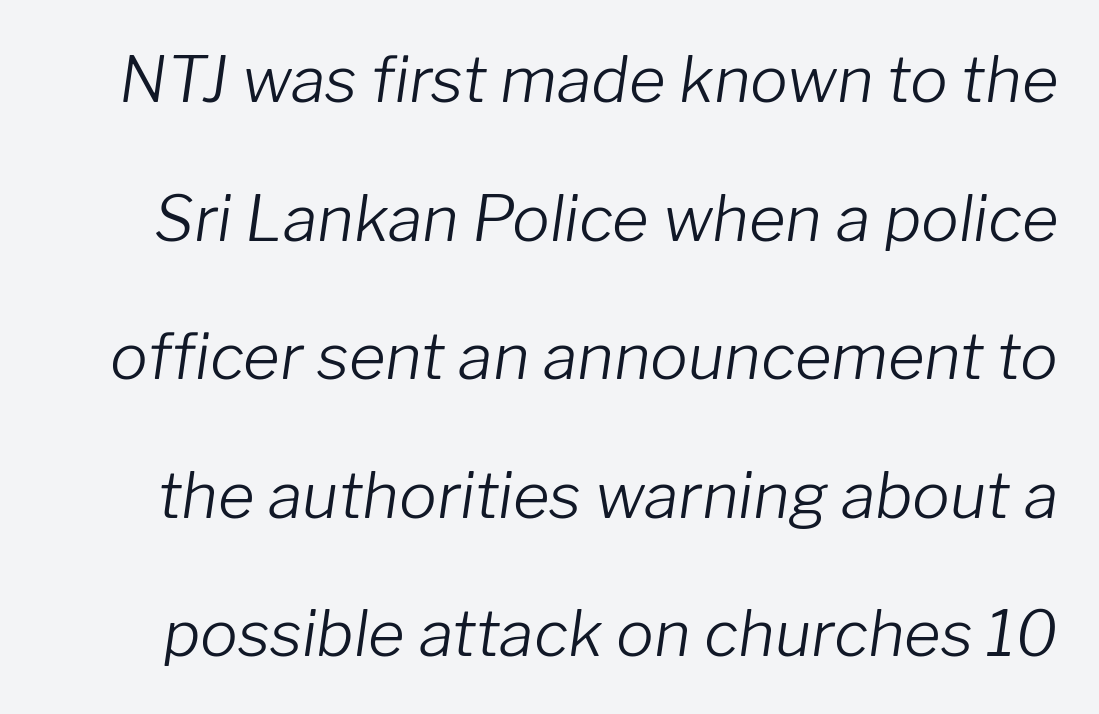
{"italic": "yes", "lean": "right", "slant_degrees": 8, "bold": "no", "weight": "light", "width": "normal", "stroke_contrast": "low", "x_height": "medium", "monospaced": "no", "underline": "no", "line_spacing": "loose", "line_spacing_ratio": 2.2, "letter_spacing": "normal", "letter_spacing_em": 0.0, "glyph_px": 63}
